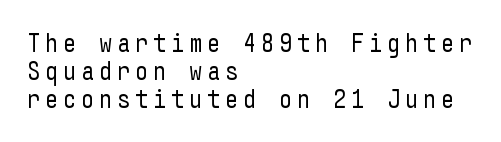
{"italic": "no", "bold": "no", "underline": "no", "align": "left", "line_spacing": "tight", "line_spacing_ratio": 1.07, "glyph_px": 26}
